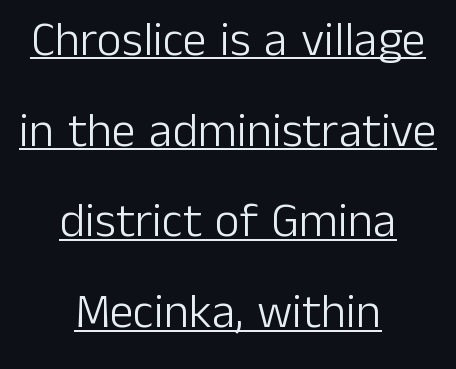
The image shows 48 px light sans-serif type, upright; set centered, line spacing 1.89x, normal letter spacing, underlined; low stroke contrast and a medium x-height.
